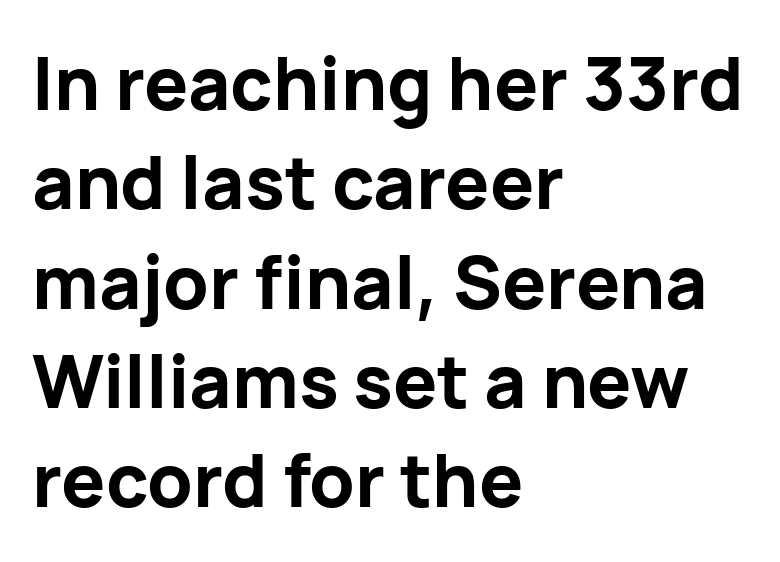
Q: Is the text bold? A: Yes.
Q: Is the text italic (slanted)? A: No, it is upright.
Q: Is the typeface a serif or a sans-serif typeface? A: Sans-serif.
Q: Is the text underlined? A: No.
Q: How is the paragraph aligned? A: Left-aligned.
Q: Is the spacing between letters normal or unusually wide? A: Normal.
Q: Is the spacing between lines tight, normal or loose? A: Normal.
Q: Width (condensed, normal, or wide)? A: Normal.
Q: Stroke contrast? A: Low.
Q: x-height? A: Medium.
Q: Monospaced? A: No.
